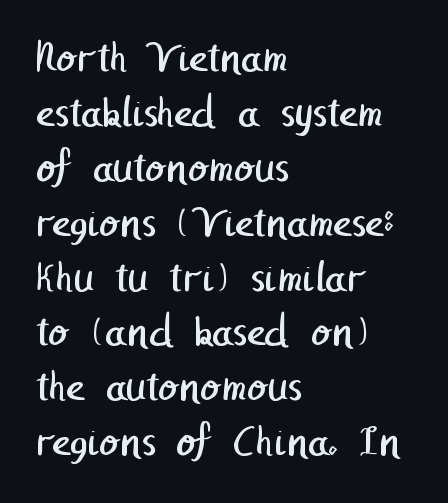
{"serif": "no", "bold": "no", "weight": "regular", "width": "normal", "stroke_contrast": "low", "x_height": "medium", "underline": "no", "align": "left", "line_spacing_ratio": 1.22, "letter_spacing": "normal", "letter_spacing_em": 0.0, "glyph_px": 45}
